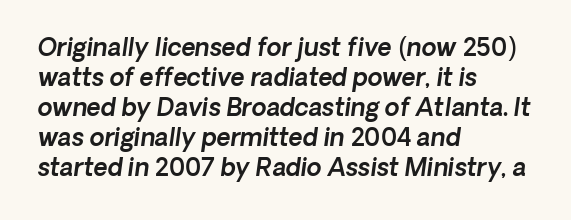
Q: Is the text underlined? A: No.
Q: How is the paragraph aligned? A: Left-aligned.
Q: Is the spacing between letters normal or unusually wide? A: Normal.
Q: Is the spacing between lines tight, normal or loose? A: Normal.
